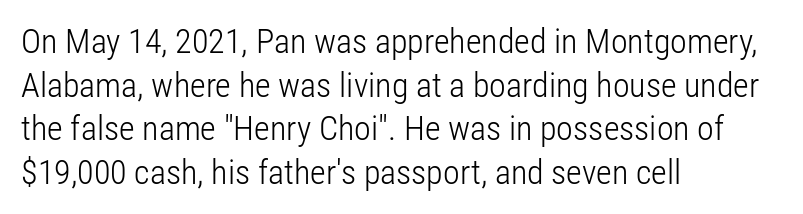
{"serif": "no", "italic": "no", "bold": "no", "weight": "light", "width": "condensed", "stroke_contrast": "low", "x_height": "medium", "monospaced": "no", "underline": "no", "align": "left", "line_spacing": "normal", "line_spacing_ratio": 1.28, "letter_spacing": "normal", "letter_spacing_em": 0.0, "glyph_px": 34}
